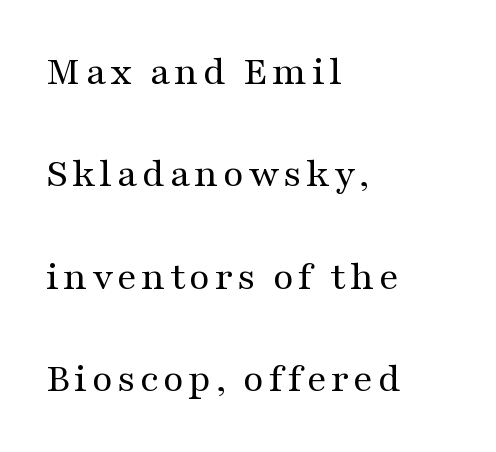
Quick note: underline off. The paragraph has a hard left edge and a soft right edge. Horizontal bands of white between lines are thick stripes. The rendering uses natural spacing where letterforms have individual widths. This is the regular roman posture of the typeface. Counters stay open thanks to moderate or lighter strokes.
